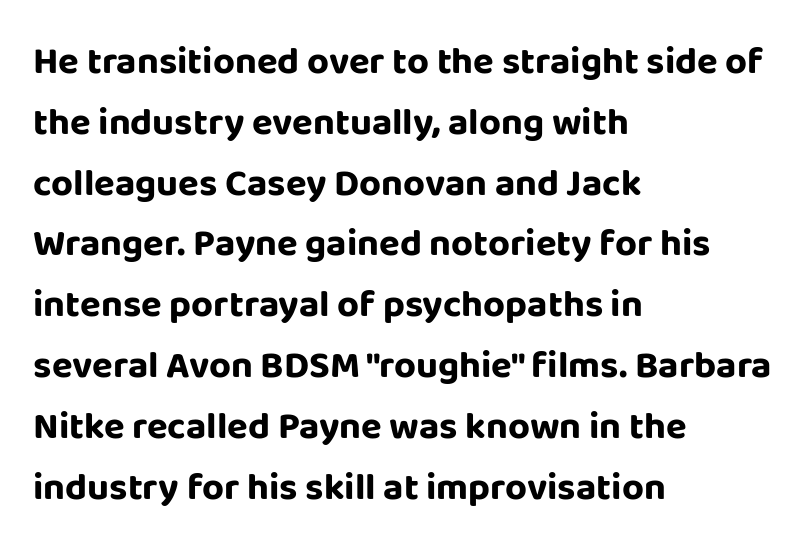
Glyph-to-glyph distance matches everyday printed text. The leading is moderate, giving the passage an even texture. The foot of each line stays bare and open. A typesetter would mark this as roman, not italic. Each glyph is drawn with heavy, bold strokes. Looks like regular typesetting: each glyph gets only the width it needs.
